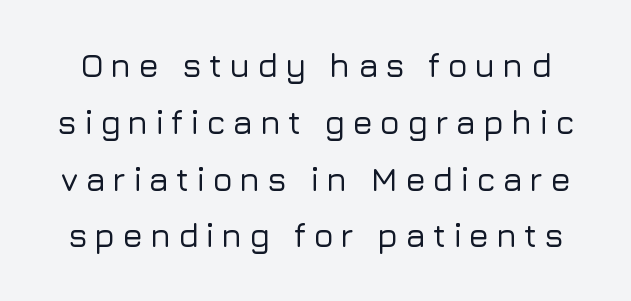
The image shows 33 px sans-serif type, upright; set line spacing 1.72x, unusually wide letter spacing (+0.21 em), not underlined; low stroke contrast and a medium x-height.
